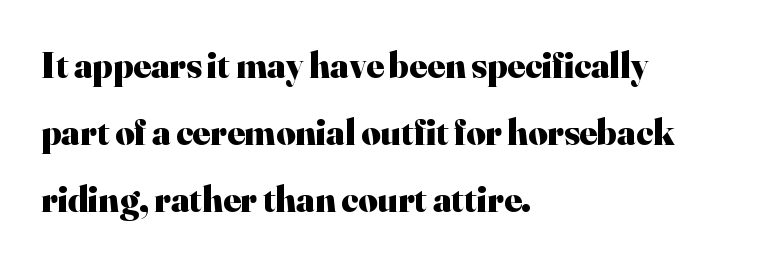
The gap between lines stays unmarked. Horizontally, the lines are justified to the leading edge only. Spacing verdict: proportional, widths tailored to each character. Nobody touched the tracking dial on this one. Set as a true bold cut, around the 700 mark. Does the lettering tilt? It doesn't — this is upright.
